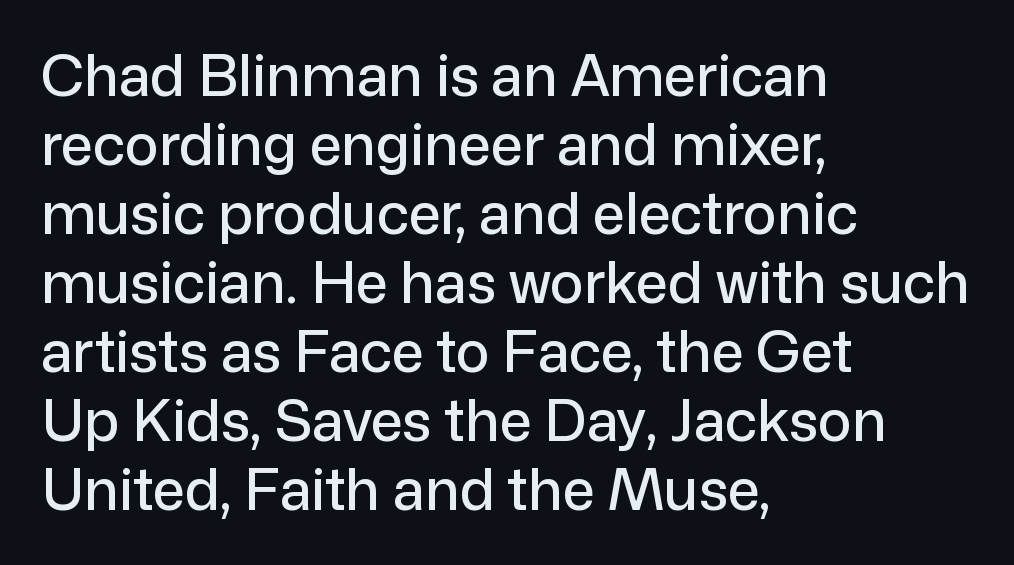
Unlike a traditional serif, this face leaves its strokes unadorned. Is there any slant? The stems are plumb. These lines stack with their left ends in a neat column. The face used here is proportionally spaced, like ordinary book or web type.
